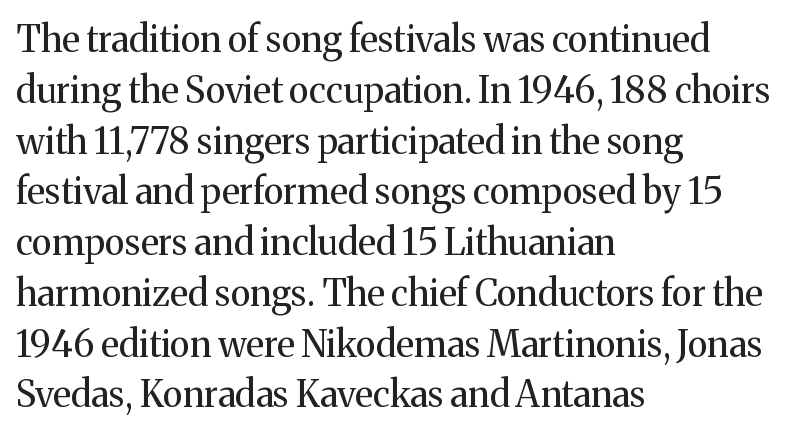
Q: Is the text bold? A: No.
Q: Is the text italic (slanted)? A: No, it is upright.
Q: Is the typeface a serif or a sans-serif typeface? A: Serif.
Q: Is the text underlined? A: No.
Q: How is the paragraph aligned? A: Left-aligned.
Q: Is the spacing between letters normal or unusually wide? A: Normal.
Q: Is the spacing between lines tight, normal or loose? A: Normal.
Q: Width (condensed, normal, or wide)? A: Normal.
Q: Stroke contrast? A: Medium.
Q: x-height? A: Medium.
Q: Monospaced? A: No.
